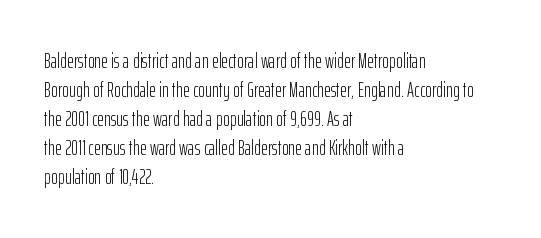
{"italic": "no", "bold": "no", "underline": "no", "align": "left", "line_spacing": "normal", "line_spacing_ratio": 1.38, "letter_spacing": "normal", "letter_spacing_em": 0.0, "glyph_px": 21}
